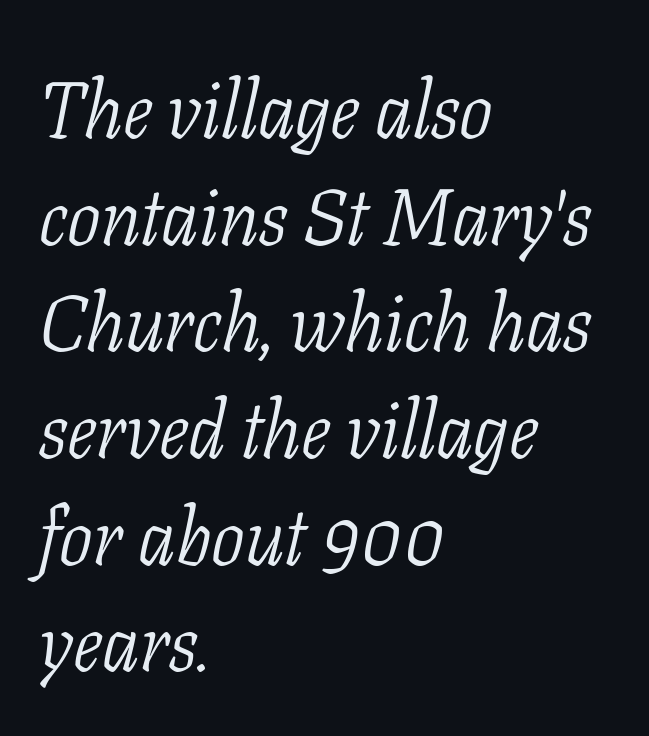
{"serif": "yes", "italic": "yes", "lean": "right", "slant_degrees": 11, "bold": "no", "weight": "light", "width": "condensed", "stroke_contrast": "low", "x_height": "medium", "monospaced": "no", "underline": "no", "align": "left", "line_spacing": "normal", "line_spacing_ratio": 1.35, "letter_spacing": "normal", "letter_spacing_em": 0.0, "glyph_px": 79}
